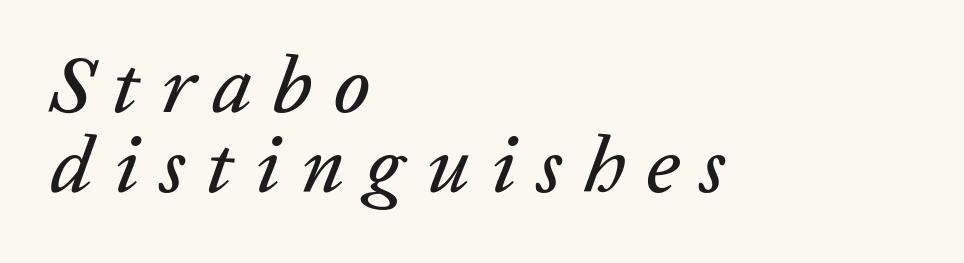
Q: Is the text italic (slanted)? A: Yes, it leans right by about 20 degrees.
Q: Is the text underlined? A: No.
Q: How is the paragraph aligned? A: Left-aligned.
Q: Is the spacing between letters normal or unusually wide? A: Unusually wide.
Q: Is the spacing between lines tight, normal or loose? A: Tight.
Q: Width (condensed, normal, or wide)? A: Normal.
Q: Stroke contrast? A: Low.
Q: x-height? A: Medium.
Q: Monospaced? A: No.
